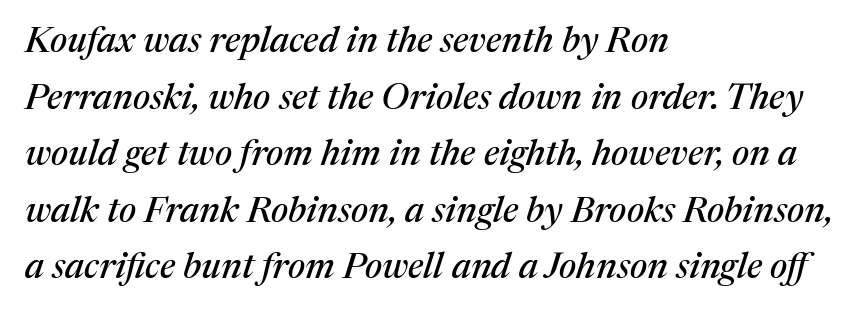
The image shows 36 px serif type, italic (leaning right); set left-aligned, normal line spacing (1.57x), normal letter spacing, not underlined; medium stroke contrast and a medium x-height.
